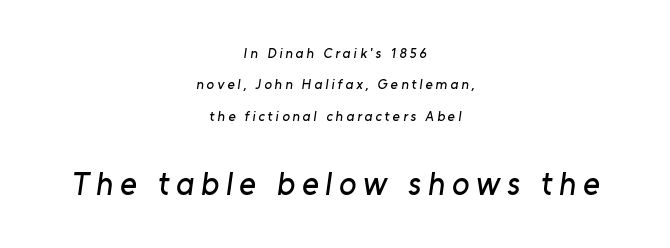
Q: Is the typeface a serif or a sans-serif typeface? A: Sans-serif.
Q: Is the text underlined? A: No.
Q: How is the paragraph aligned? A: Centered.
Q: Is the spacing between letters normal or unusually wide? A: Unusually wide.
Q: Is the spacing between lines tight, normal or loose? A: Loose.
Q: Which block of text is set in a larger size, the first (top) or the second (bottom)? A: The second (bottom) one.
Q: Width (condensed, normal, or wide)? A: Normal.
Q: Stroke contrast? A: Low.
Q: x-height? A: Medium.
Q: Monospaced? A: No.
